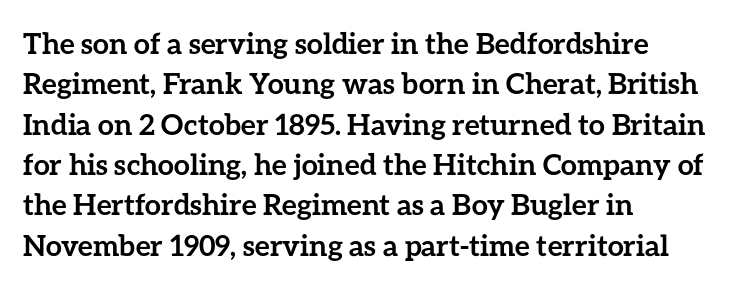
{"italic": "no", "bold": "yes", "weight": "semibold", "width": "normal", "stroke_contrast": "low", "x_height": "medium", "monospaced": "no", "underline": "no", "align": "left", "line_spacing": "normal", "line_spacing_ratio": 1.39, "letter_spacing": "normal", "letter_spacing_em": 0.0, "glyph_px": 29}
